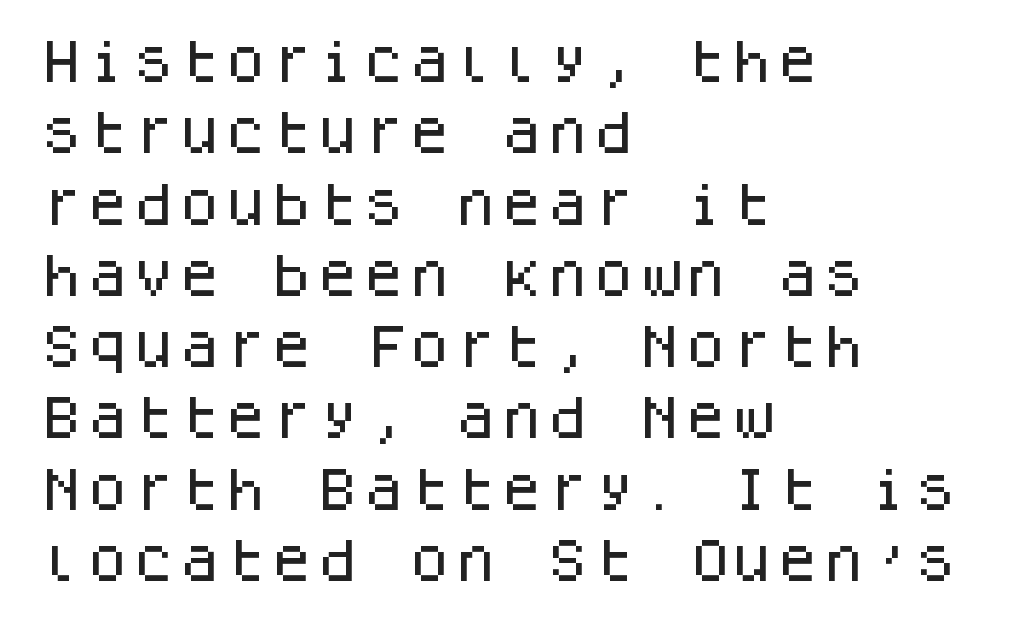
Q: Is the text italic (slanted)? A: No, it is upright.
Q: Is the typeface a serif or a sans-serif typeface? A: Sans-serif.
Q: Is the text underlined? A: No.
Q: How is the paragraph aligned? A: Left-aligned.
Q: Is the spacing between letters normal or unusually wide? A: Normal.
Q: Is the spacing between lines tight, normal or loose? A: Normal.
Q: Width (condensed, normal, or wide)? A: Normal.
Q: Stroke contrast? A: Low.
Q: x-height? A: Large.
Q: Monospaced? A: Yes.
